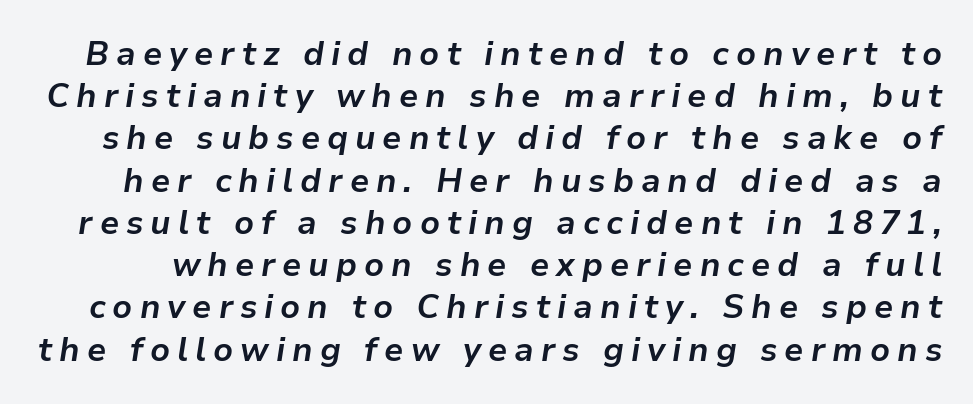
The image shows 33 px bold type, italic (leaning right); set normal line spacing (1.28x), unusually wide letter spacing (+0.21 em), not underlined; low stroke contrast and a medium x-height.
